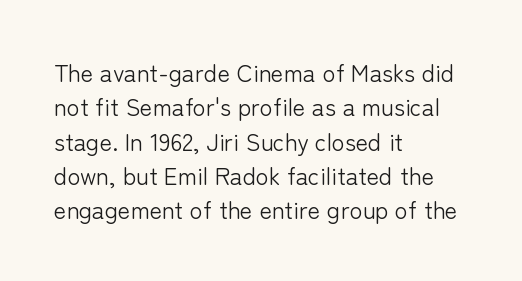
The image shows 24 px text type, upright; set left-aligned, normal line spacing (1.43x), normal letter spacing, not underlined.
